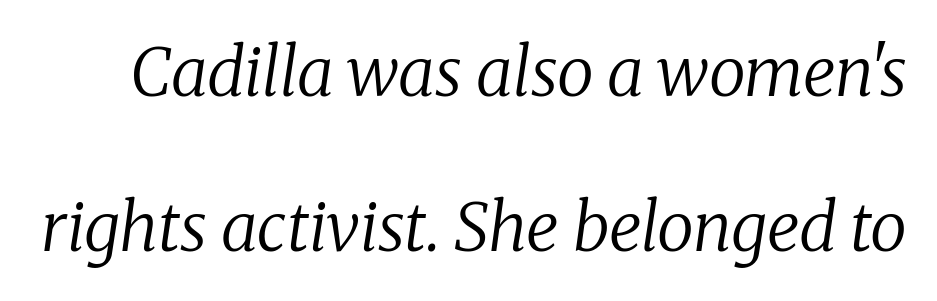
The axis of the letterforms is tilted away from vertical. No letter is thick-stroked: the sample isn't bold. Type style note: has serifs. These lines are rendered in a variable-pitch font.
